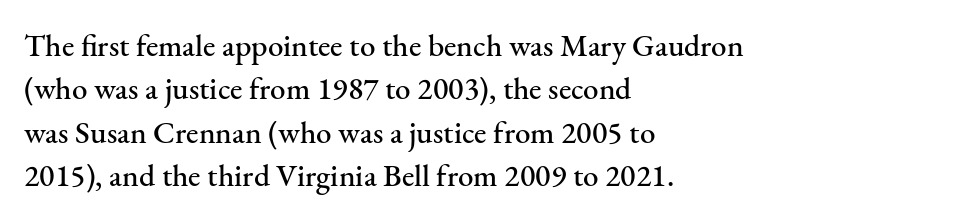
The image shows 31 px serif type, upright; set left-aligned, normal line spacing (1.4x), normal letter spacing, not underlined; medium stroke contrast and a small x-height.
